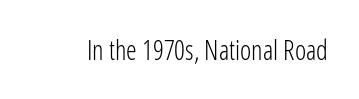
{"italic": "no", "bold": "no", "underline": "no", "letter_spacing": "normal", "letter_spacing_em": 0.0, "glyph_px": 27}
